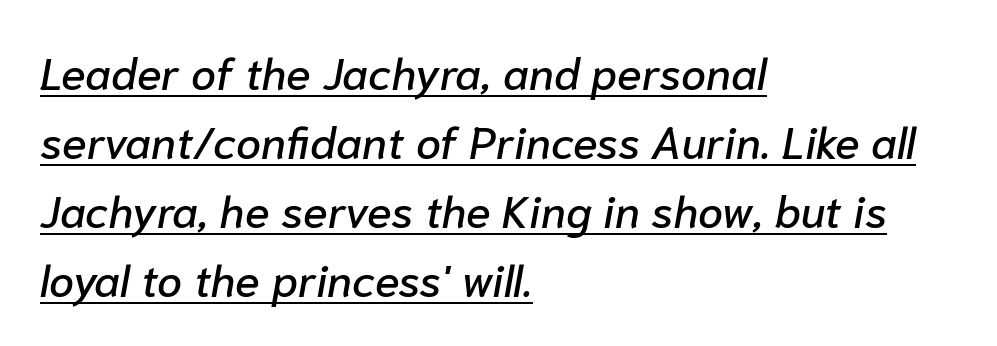
Q: Is the text italic (slanted)? A: Yes, it leans right by about 10 degrees.
Q: Is the text underlined? A: Yes.
Q: How is the paragraph aligned? A: Left-aligned.
Q: Is the spacing between letters normal or unusually wide? A: Normal.
Q: Is the spacing between lines tight, normal or loose? A: Normal.
Q: Width (condensed, normal, or wide)? A: Normal.
Q: Stroke contrast? A: Low.
Q: x-height? A: Medium.
Q: Monospaced? A: No.
